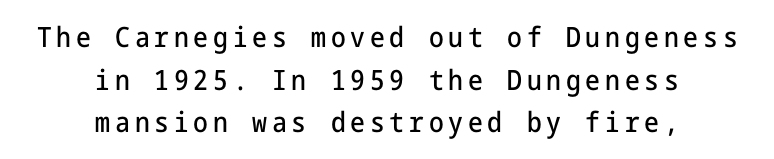
{"serif": "no", "italic": "no", "width": "condensed", "stroke_contrast": "low", "x_height": "medium", "underline": "no", "align": "center", "line_spacing": "normal", "line_spacing_ratio": 1.52, "glyph_px": 28}
